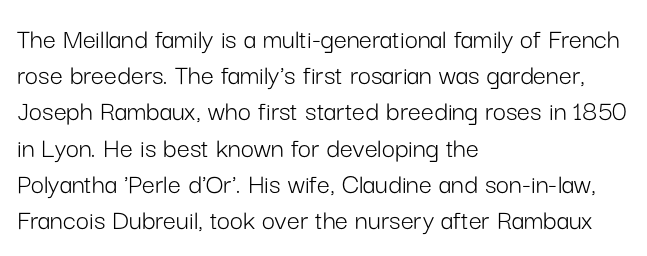
The space beneath each line is pristine and unruled. Between one letter and the next there's only the usual sliver of space. Casual observation: everything's shoved over to the left. Each new line begins a customary step beneath the previous one.
